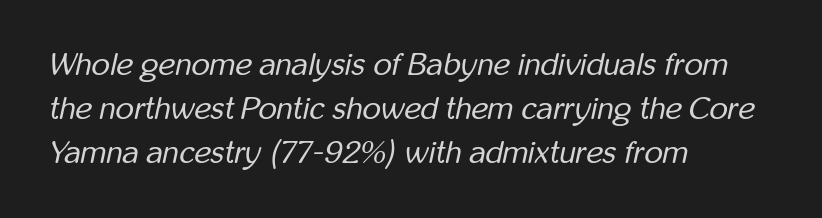
The image shows 32 px regular-weight, condensed type, italic (leaning right); set left-aligned, normal line spacing (1.37x), normal letter spacing, not underlined; low stroke contrast and a medium x-height.
